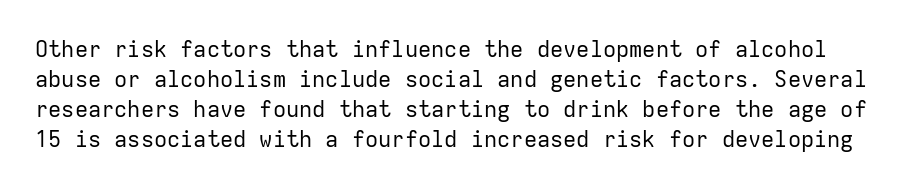
Q: Is the text bold? A: No.
Q: Is the text italic (slanted)? A: No, it is upright.
Q: Is the text underlined? A: No.
Q: Is the spacing between letters normal or unusually wide? A: Normal.
Q: Is the spacing between lines tight, normal or loose? A: Normal.
